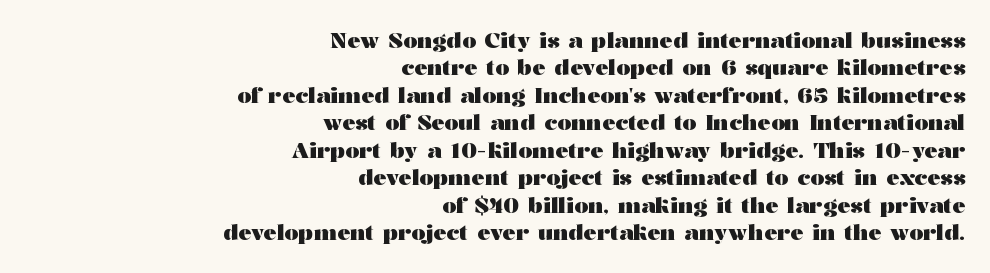
{"italic": "no", "bold": "yes", "underline": "no", "align": "right", "line_spacing": "normal", "line_spacing_ratio": 1.25, "letter_spacing": "normal", "letter_spacing_em": 0.0, "glyph_px": 22}
